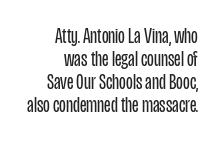
No extra ink here — the face is not bold. Casual observation: everything's shoved over to the right. The face used here is rendered with its standard letterfit. Notice how descenders almost collide with the ascenders below — that's tight leading. This rendering features lettering with no underline.
